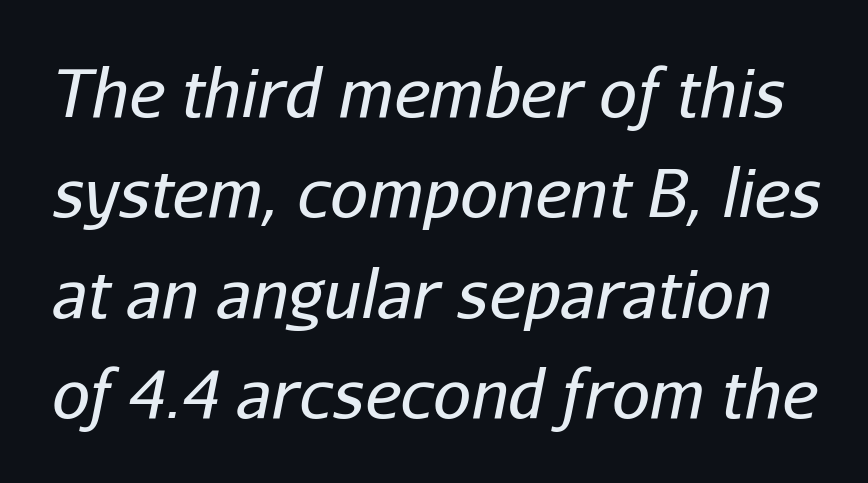
Q: Is the text bold? A: No.
Q: Is the text italic (slanted)? A: Yes, it leans right by about 11 degrees.
Q: Is the text underlined? A: No.
Q: Is the spacing between letters normal or unusually wide? A: Normal.
Q: Is the spacing between lines tight, normal or loose? A: Normal.
Q: Width (condensed, normal, or wide)? A: Normal.
Q: Stroke contrast? A: Low.
Q: x-height? A: Medium.
Q: Monospaced? A: No.
